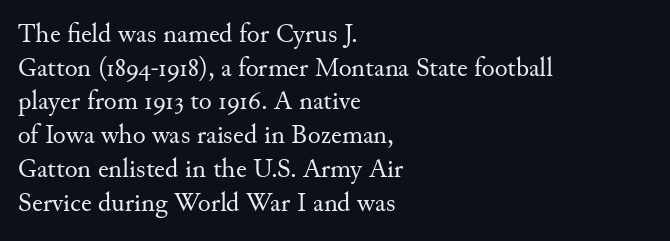
{"italic": "no", "bold": "no", "underline": "no", "align": "left", "line_spacing": "normal", "line_spacing_ratio": 1.25, "letter_spacing": "normal", "letter_spacing_em": 0.0, "glyph_px": 27}
